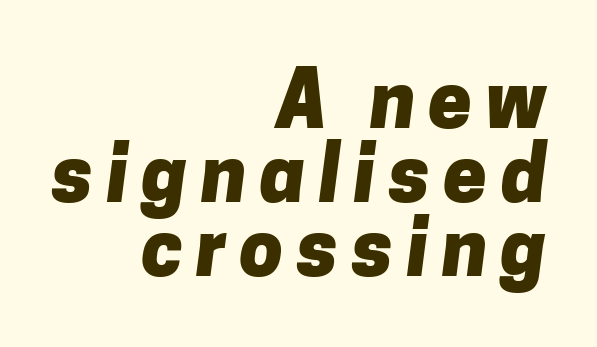
The paragraph shown leans on its right margin. The characters display no serif detailing; their extremities are plain. What's the leading like? Squeezed, with rows nearly overlapping. Nobody drew a line under any word here.
